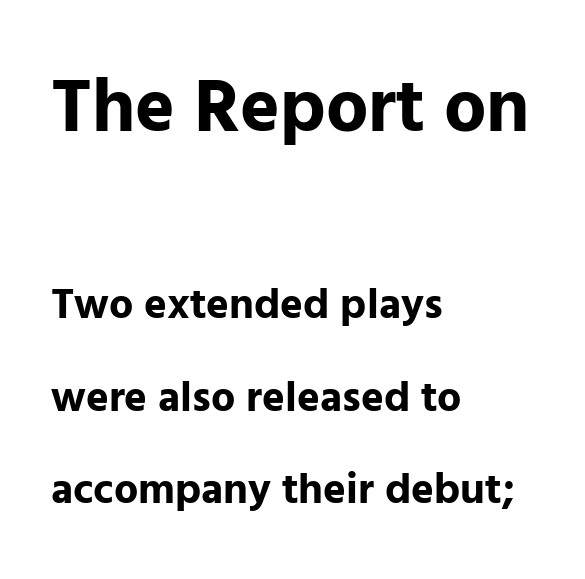
Does the lettering tilt? It doesn't — this is upright. Strokes here are thick enough to call this a true bold. Note the varied advance widths — an 'i' is clearly narrower than an 'm'. What's the leading like? Stretched, with rows far apart.
